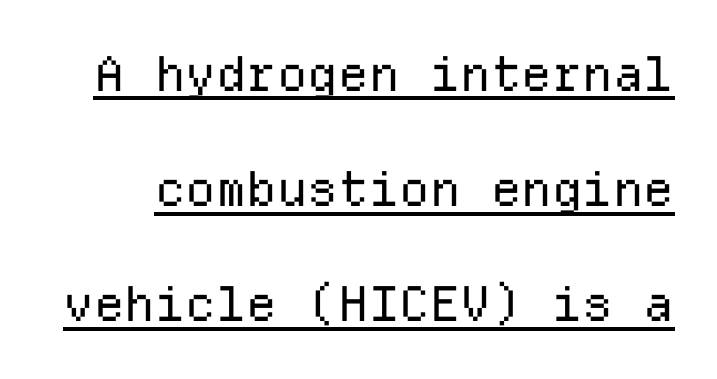
{"serif": "no", "italic": "no", "bold": "no", "weight": "regular", "width": "normal", "stroke_contrast": "low", "x_height": "medium", "monospaced": "yes", "underline": "yes", "line_spacing": "loose", "line_spacing_ratio": 2.4, "letter_spacing": "normal", "letter_spacing_em": 0.0, "glyph_px": 48}
